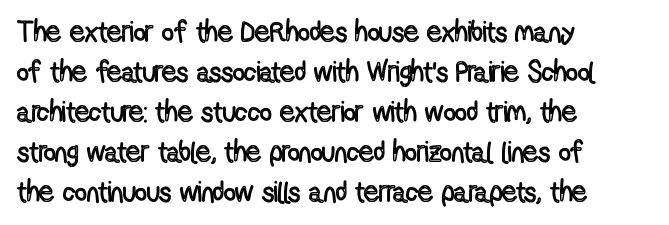
Q: Is the text italic (slanted)? A: No, it is upright.
Q: Is the text underlined? A: No.
Q: How is the paragraph aligned? A: Left-aligned.
Q: Is the spacing between letters normal or unusually wide? A: Normal.
Q: Is the spacing between lines tight, normal or loose? A: Normal.
Q: Width (condensed, normal, or wide)? A: Condensed.
Q: x-height? A: Medium.
Q: Monospaced? A: No.
